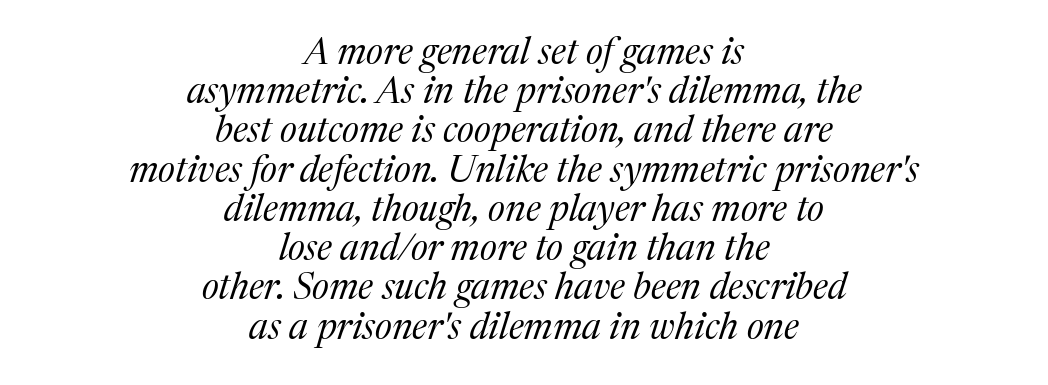
Q: Is the text bold? A: No.
Q: Is the text italic (slanted)? A: Yes, it leans right by about 17 degrees.
Q: Is the typeface a serif or a sans-serif typeface? A: Serif.
Q: Is the text underlined? A: No.
Q: How is the paragraph aligned? A: Centered.
Q: Is the spacing between letters normal or unusually wide? A: Normal.
Q: Is the spacing between lines tight, normal or loose? A: Tight.
Q: Width (condensed, normal, or wide)? A: Normal.
Q: Stroke contrast? A: Medium.
Q: x-height? A: Medium.
Q: Monospaced? A: No.
